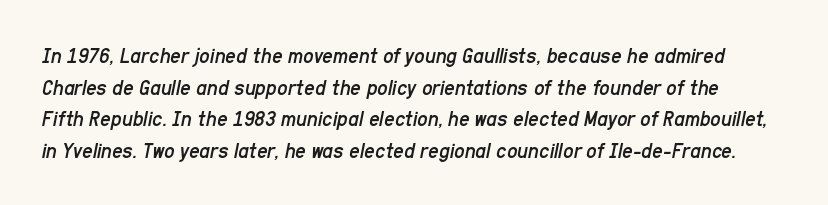
Q: Is the text bold? A: No.
Q: Is the text italic (slanted)? A: Yes, it leans right by about 11 degrees.
Q: Is the text underlined? A: No.
Q: Is the spacing between letters normal or unusually wide? A: Normal.
Q: Is the spacing between lines tight, normal or loose? A: Normal.
